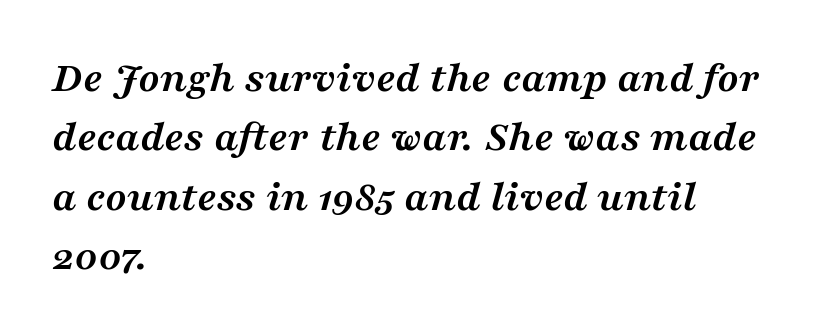
The image shows 44 px semibold, wide serif type, italic (leaning right); set left-aligned, normal line spacing (1.35x), normal letter spacing, not underlined; medium stroke contrast and a medium x-height.
